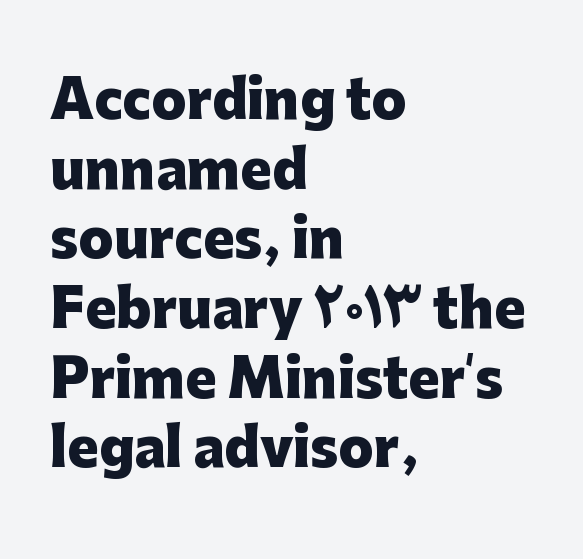
Q: Is the text bold? A: Yes.
Q: Is the text italic (slanted)? A: No, it is upright.
Q: Is the typeface a serif or a sans-serif typeface? A: Sans-serif.
Q: Is the text underlined? A: No.
Q: How is the paragraph aligned? A: Left-aligned.
Q: Is the spacing between letters normal or unusually wide? A: Normal.
Q: Is the spacing between lines tight, normal or loose? A: Normal.
Q: Width (condensed, normal, or wide)? A: Normal.
Q: Stroke contrast? A: Low.
Q: x-height? A: Medium.
Q: Monospaced? A: No.
